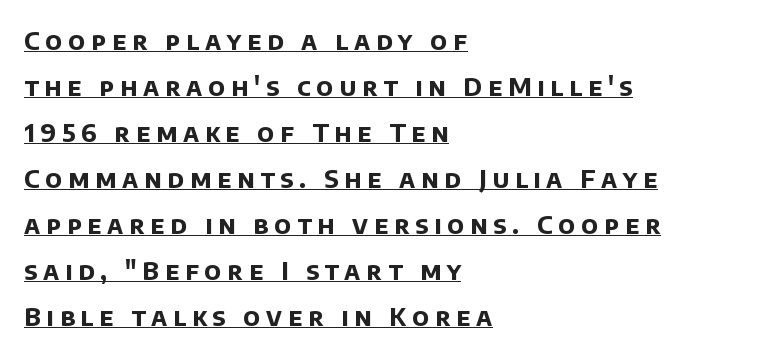
Notice how a bar underscores the lettering throughout. A typesetter would call this heavily tracked-out type. One-word summary of the alignment: left. The glyphs have the mass of a bold cut.
